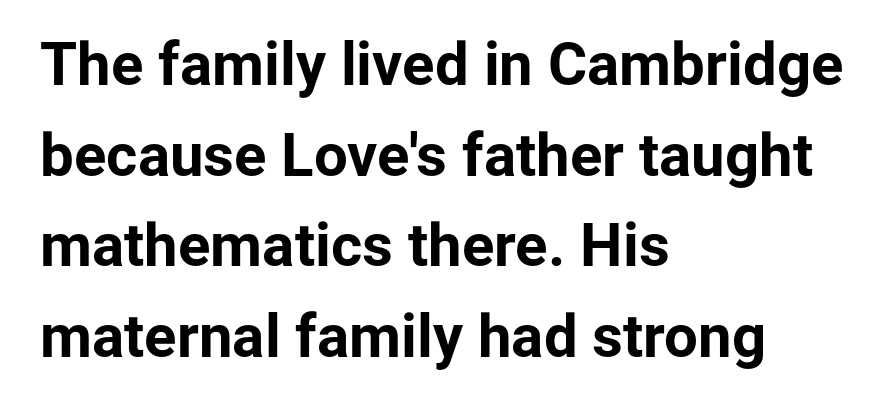
{"serif": "no", "italic": "no", "bold": "yes", "weight": "bold", "width": "normal", "stroke_contrast": "low", "x_height": "medium", "monospaced": "no", "underline": "no", "align": "left", "line_spacing": "normal", "line_spacing_ratio": 1.51, "letter_spacing": "normal", "letter_spacing_em": 0.0, "glyph_px": 60}
